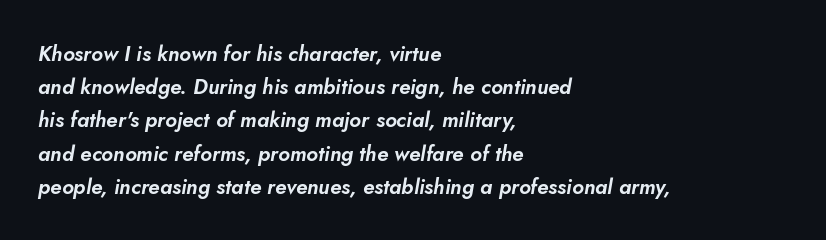
Q: Is the text italic (slanted)? A: Yes, it leans right by about 5 degrees.
Q: Is the text underlined? A: No.
Q: How is the paragraph aligned? A: Left-aligned.
Q: Is the spacing between letters normal or unusually wide? A: Normal.
Q: Is the spacing between lines tight, normal or loose? A: Normal.
